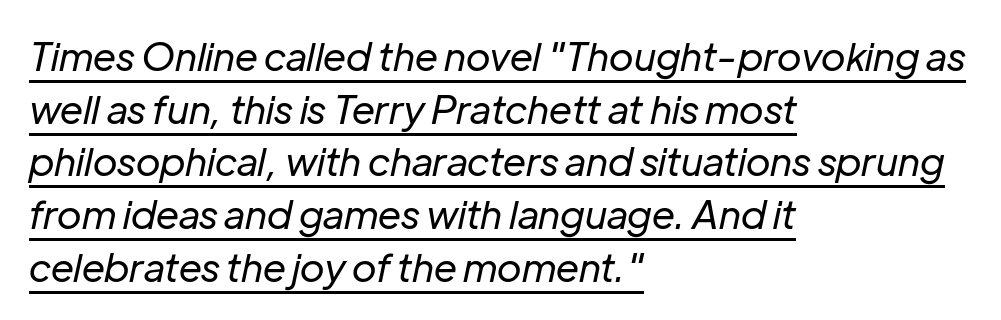
The image shows 39 px regular-weight type, italic (leaning right); set left-aligned, normal line spacing (1.35x), normal letter spacing, underlined; low stroke contrast and a medium x-height.
